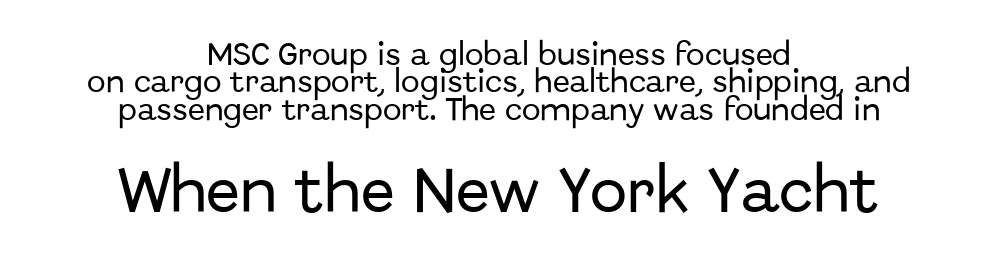
{"serif": "no", "italic": "no", "width": "normal", "stroke_contrast": "low", "x_height": "medium", "monospaced": "no", "underline": "no", "align": "center", "line_spacing": "tight", "line_spacing_ratio": 1.1, "letter_spacing": "normal", "letter_spacing_em": 0.0, "larger_block": "second", "size_ratio": 2.0, "glyph_px": 50}
